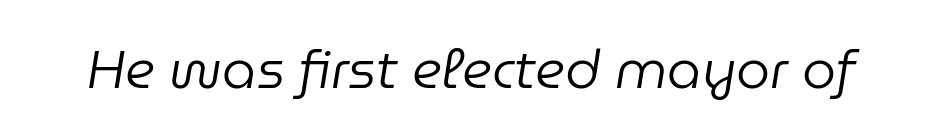
Lines of text with bare space underneath. Here the glyphs are tracked normally, forming tight word shapes. Character widths vary here, with narrow letters taking less room than wide ones. The typeface has the unassuming heft of standard copy or less. The axis of the letterforms is tilted away from vertical.
